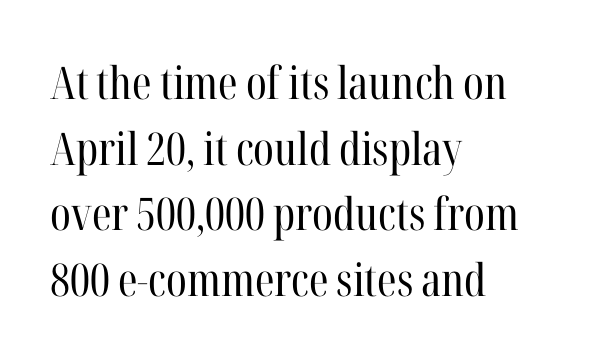
{"serif": "yes", "italic": "no", "bold": "no", "weight": "regular", "width": "condensed", "stroke_contrast": "high", "x_height": "medium", "monospaced": "no", "underline": "no", "align": "left", "line_spacing": "normal", "line_spacing_ratio": 1.46, "letter_spacing": "normal", "letter_spacing_em": 0.0, "glyph_px": 45}
